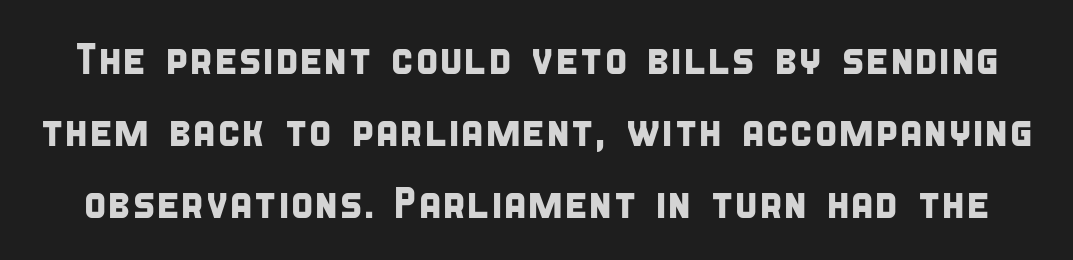
{"serif": "no", "width": "condensed", "stroke_contrast": "low", "x_height": "large", "monospaced": "no", "underline": "no", "line_spacing": "normal", "line_spacing_ratio": 1.67, "letter_spacing": "normal", "letter_spacing_em": 0.0, "glyph_px": 43}
